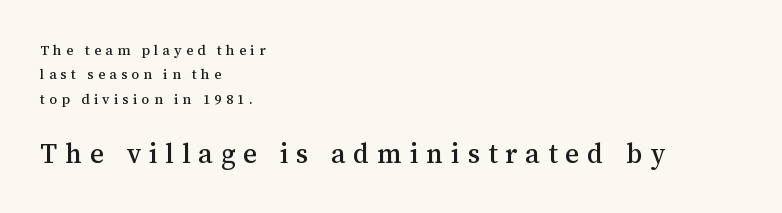
These lines stack with their left ends in a neat column. Posture: upright roman. The letters in the lower block stand taller than those in the block above. Lines of text with bare space underneath.
